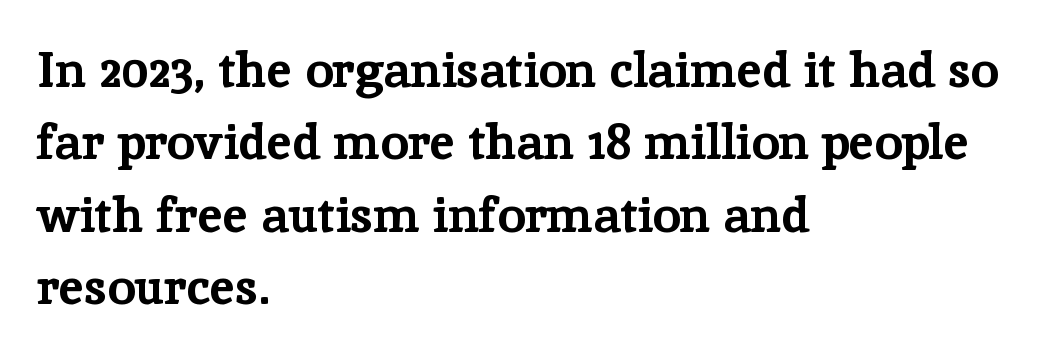
Do the letters lean? They stand straight. These lines sit exactly where default settings would place them. Here the glyphs are tracked normally, forming tight word shapes. Yep, those are serifs on the letters. Here the designer chose a conventional face with non-uniform glyph widths.
